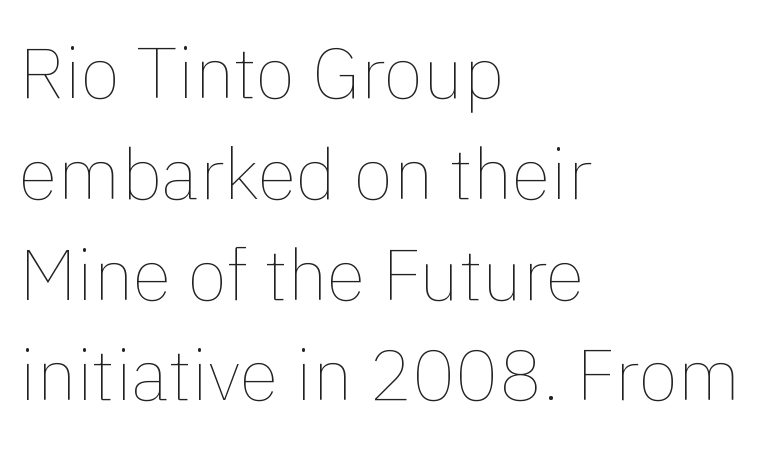
Q: Is the text bold? A: No.
Q: Is the text italic (slanted)? A: No, it is upright.
Q: Is the text underlined? A: No.
Q: How is the paragraph aligned? A: Left-aligned.
Q: Is the spacing between letters normal or unusually wide? A: Normal.
Q: Is the spacing between lines tight, normal or loose? A: Normal.
Q: Width (condensed, normal, or wide)? A: Normal.
Q: Stroke contrast? A: Low.
Q: x-height? A: Medium.
Q: Monospaced? A: No.
